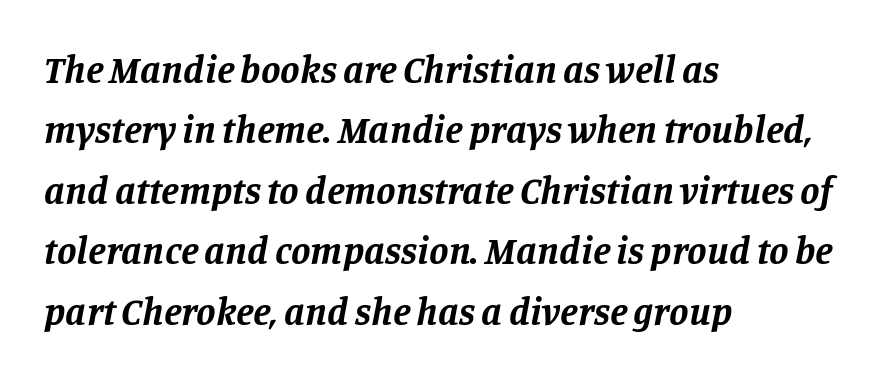
Q: Is the text bold? A: Yes.
Q: Is the text italic (slanted)? A: Yes, it leans right by about 11 degrees.
Q: Is the typeface a serif or a sans-serif typeface? A: Serif.
Q: Is the text underlined? A: No.
Q: How is the paragraph aligned? A: Left-aligned.
Q: Is the spacing between letters normal or unusually wide? A: Normal.
Q: Is the spacing between lines tight, normal or loose? A: Normal.
Q: Width (condensed, normal, or wide)? A: Normal.
Q: Stroke contrast? A: Low.
Q: x-height? A: Large.
Q: Monospaced? A: No.
